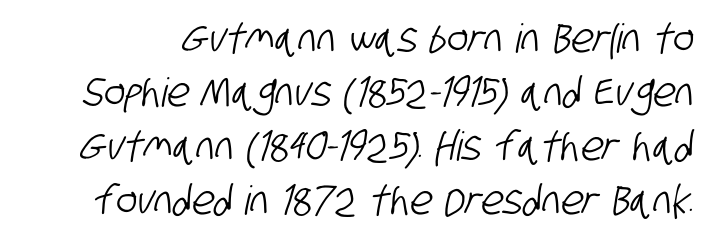
Q: Is the typeface a serif or a sans-serif typeface? A: Sans-serif.
Q: Is the text underlined? A: No.
Q: Is the spacing between letters normal or unusually wide? A: Normal.
Q: Is the spacing between lines tight, normal or loose? A: Normal.
Q: Width (condensed, normal, or wide)? A: Condensed.
Q: Stroke contrast? A: Low.
Q: x-height? A: Large.
Q: Monospaced? A: No.
